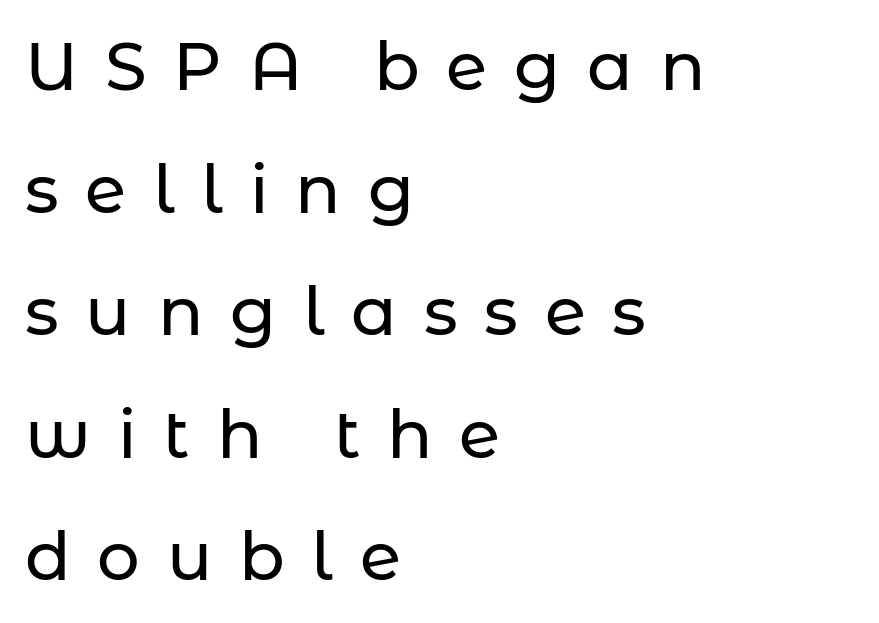
Rule under the text: the space is simply empty. The rendering inserts visible extra space after every character. You could not count columns in this text — the font is proportionally spaced. The text block is weighted toward the left margin, trailing off unevenly rightward.
